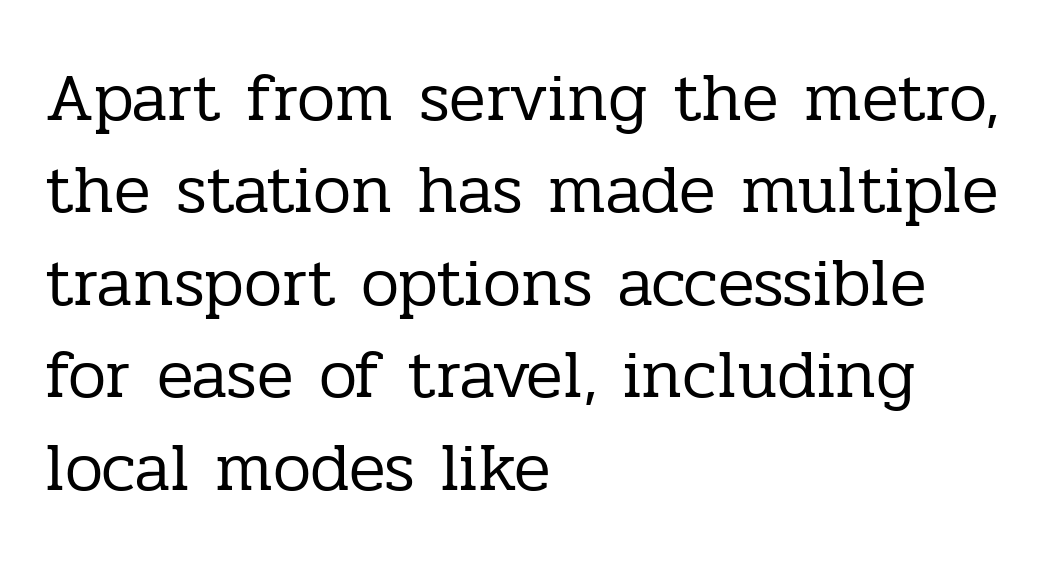
Q: Is the text bold? A: No.
Q: Is the text italic (slanted)? A: No, it is upright.
Q: Is the typeface a serif or a sans-serif typeface? A: Serif.
Q: Is the text underlined? A: No.
Q: How is the paragraph aligned? A: Left-aligned.
Q: Is the spacing between letters normal or unusually wide? A: Normal.
Q: Is the spacing between lines tight, normal or loose? A: Normal.
Q: Width (condensed, normal, or wide)? A: Normal.
Q: Stroke contrast? A: Low.
Q: x-height? A: Medium.
Q: Monospaced? A: No.
